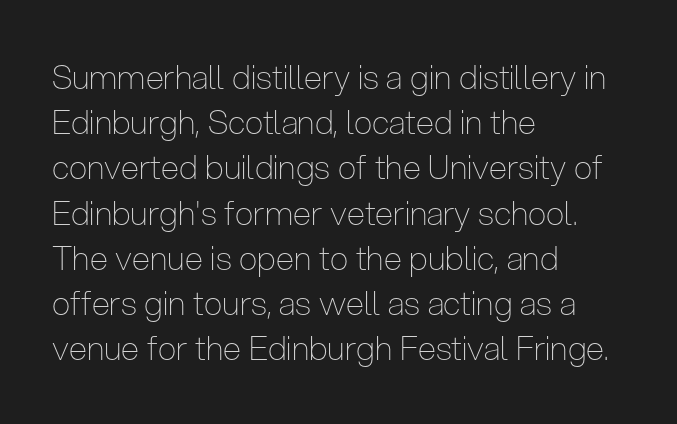
Each letter keeps its own natural width here, so spacing adapts to shape. Weight class: somewhere from thin through regular. Visually the block forms a straight wall on the left and a jagged coastline on the right. Rule under the text: the space is simply empty. If you measured baseline to baseline, you'd find a middling distance. Nothing sits at the stroke ends, so this counts as sans-serif.
